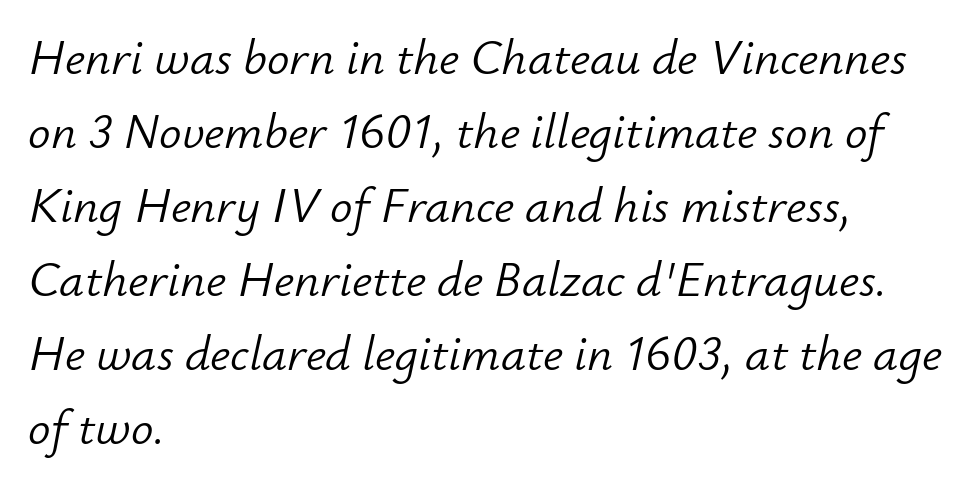
Glance below the letters and you will spot only blank space. This rendering leaves character spacing at its baseline value. Is this a heavy cut? Hardly; it is regular or lighter. Leftover space on each line is placed entirely after the last word.
